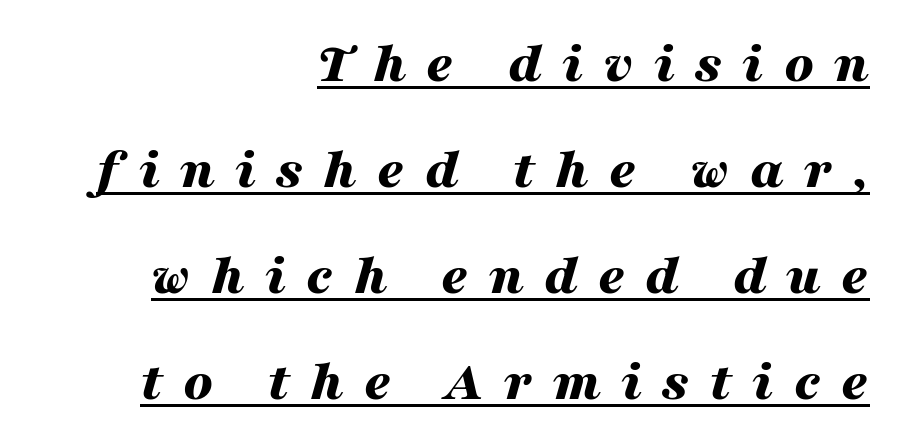
The axis of the letterforms is tilted away from vertical. A flush-right, rag-left setting is used for this passage. The tracking jumps out immediately: characters are airy and widely separated. Proportional: the letters do not fall into vertical columns.
